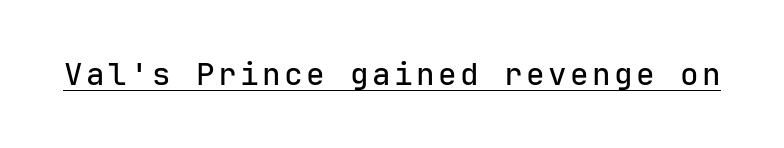
Q: Is the text italic (slanted)? A: No, it is upright.
Q: Is the typeface a serif or a sans-serif typeface? A: Sans-serif.
Q: Is the text underlined? A: Yes.
Q: Width (condensed, normal, or wide)? A: Normal.
Q: Stroke contrast? A: Low.
Q: x-height? A: Medium.
Q: Monospaced? A: Yes.
